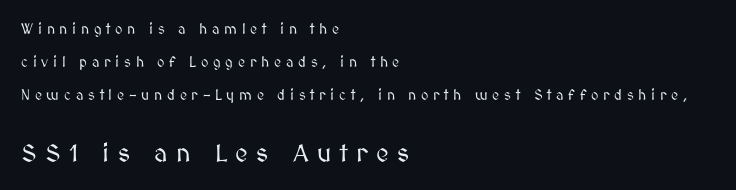
Q: Is the text italic (slanted)? A: No, it is upright.
Q: Is the text underlined? A: No.
Q: How is the paragraph aligned? A: Left-aligned.
Q: Is the spacing between letters normal or unusually wide? A: Unusually wide.
Q: Is the spacing between lines tight, normal or loose? A: Loose.
Q: Which block of text is set in a larger size, the first (top) or the second (bottom)? A: The second (bottom) one.
